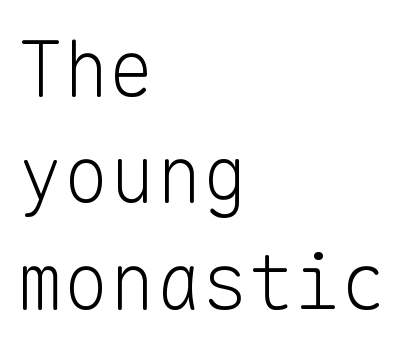
Any mark beneath the type? The region is blank. Do the characters align in a grid? Yes, the font is monospaced. Vertical spacing — default. This is the regular roman posture of the typeface. The strokes are not fattened; the text isn't bold. Observe the ordinary spacing: letters are neighbours, not strangers.
